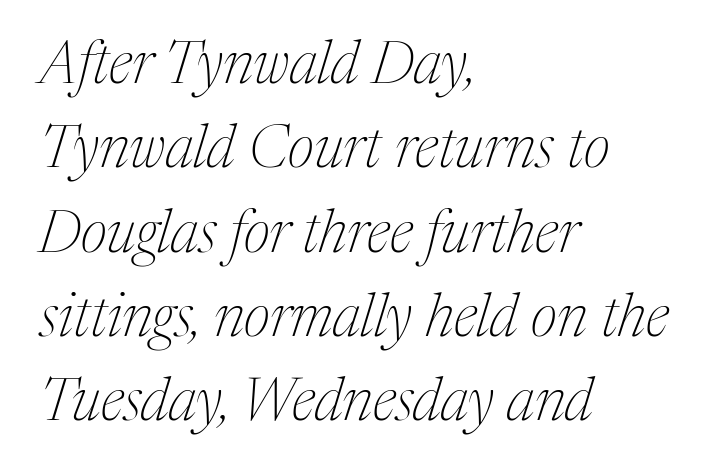
The image shows 59 px thin serif type, italic (leaning right); set left-aligned, normal line spacing (1.43x), normal letter spacing, not underlined; medium stroke contrast and a medium x-height.
